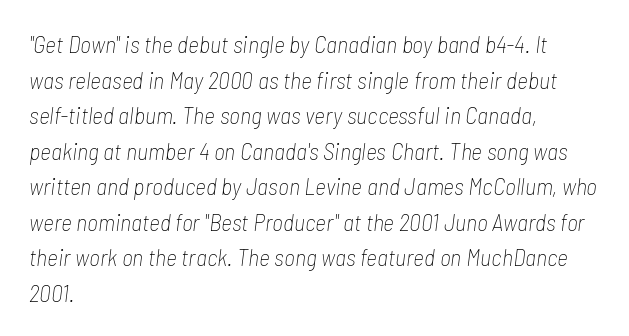
The image shows 24 px text type, italic (leaning right); set left-aligned, normal line spacing (1.48x), normal letter spacing, not underlined.
